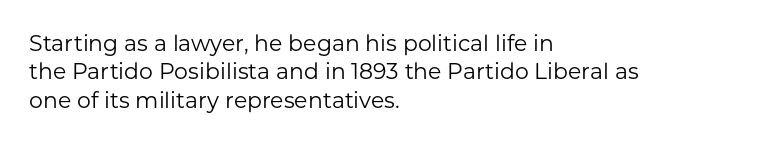
{"italic": "no", "bold": "no", "underline": "no", "align": "left", "line_spacing": "normal", "line_spacing_ratio": 1.29, "letter_spacing": "normal", "letter_spacing_em": 0.0, "glyph_px": 22}
